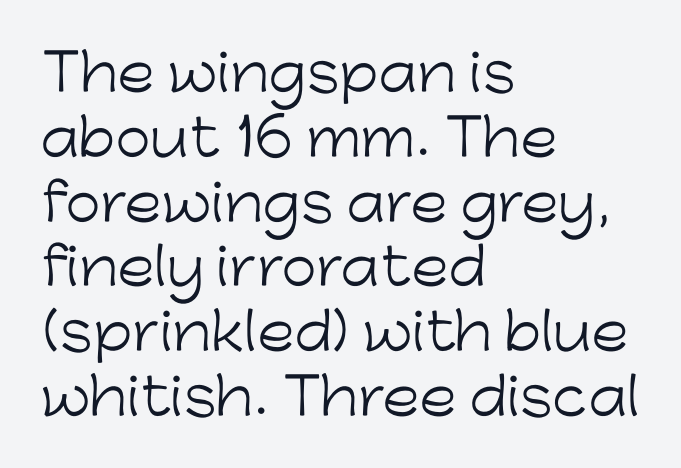
{"serif": "no", "italic": "no", "bold": "no", "weight": "light", "width": "normal", "stroke_contrast": "low", "x_height": "medium", "monospaced": "no", "underline": "no", "align": "left", "line_spacing": "normal", "line_spacing_ratio": 1.27, "letter_spacing": "normal", "letter_spacing_em": 0.0, "glyph_px": 51}
